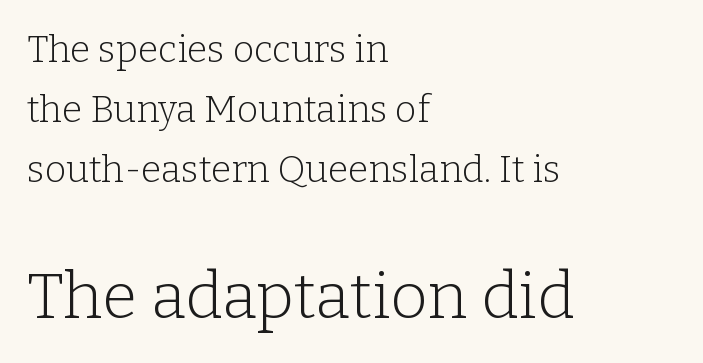
The image shows 64 px light serif type, upright; set left-aligned, normal line spacing (1.62x), normal letter spacing, not underlined; the second (bottom) block is 1.73x larger; low stroke contrast and a medium x-height.
